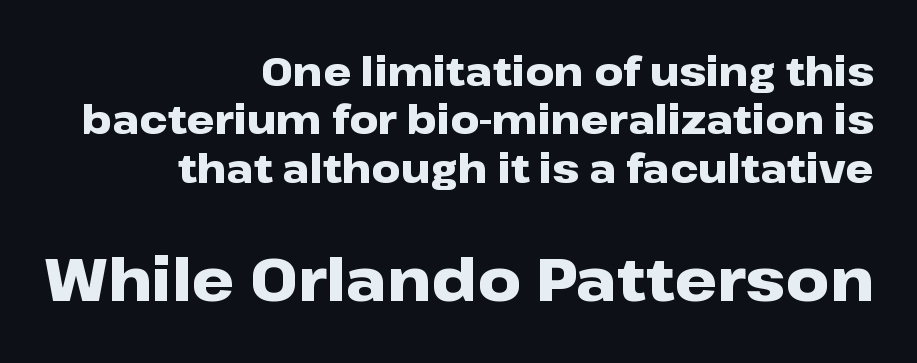
Larger block? The one below; the one above is distinctly smaller. You could not count columns in this text — the font is proportionally spaced. The rendering anchors every line to the right-hand side. When letters stand straight like this, we call the style roman or upright.
